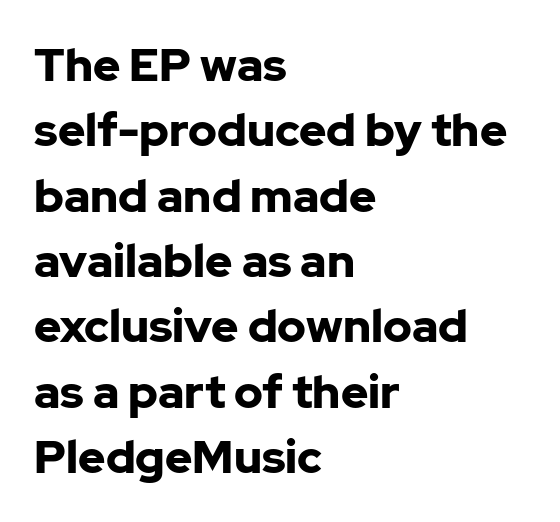
The image shows 46 px bold sans-serif type, upright; set left-aligned, normal line spacing (1.42x), normal letter spacing, not underlined; low stroke contrast and a medium x-height.
